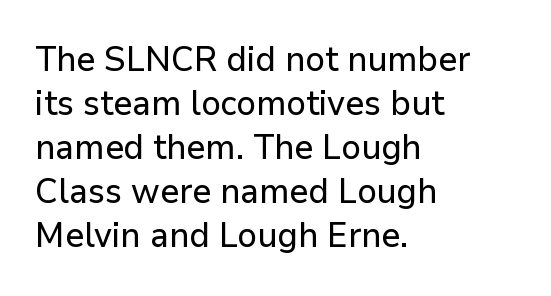
{"serif": "no", "italic": "no", "width": "normal", "stroke_contrast": "low", "x_height": "medium", "monospaced": "no", "underline": "no", "align": "left", "line_spacing": "normal", "line_spacing_ratio": 1.26, "letter_spacing": "normal", "letter_spacing_em": 0.0, "glyph_px": 35}
